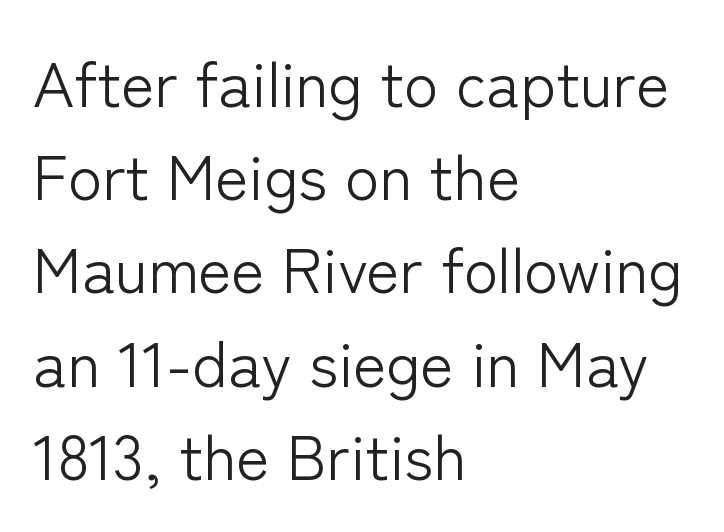
The image shows 63 px light sans-serif type, upright; set left-aligned, normal line spacing (1.48x), normal letter spacing, not underlined; low stroke contrast and a medium x-height.
